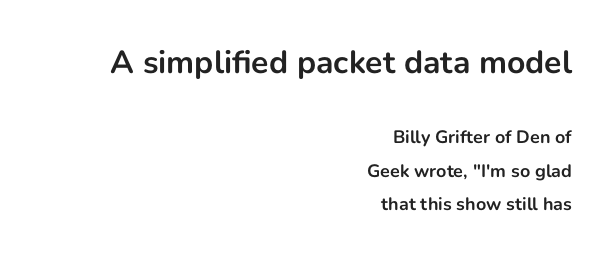
{"serif": "no", "italic": "no", "bold": "yes", "weight": "bold", "width": "normal", "stroke_contrast": "low", "x_height": "medium", "monospaced": "no", "underline": "no", "align": "right", "line_spacing_ratio": 1.84, "letter_spacing": "normal", "letter_spacing_em": 0.0, "larger_block": "first", "size_ratio": 1.78, "glyph_px": 32}
